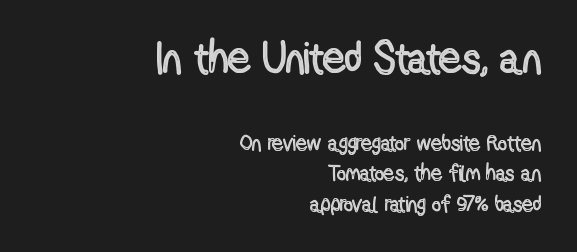
Q: Is the text italic (slanted)? A: No, it is upright.
Q: Is the text underlined? A: No.
Q: How is the paragraph aligned? A: Right-aligned.
Q: Is the spacing between letters normal or unusually wide? A: Normal.
Q: Is the spacing between lines tight, normal or loose? A: Normal.
Q: Which block of text is set in a larger size, the first (top) or the second (bottom)? A: The first (top) one.
Q: Width (condensed, normal, or wide)? A: Condensed.
Q: x-height? A: Medium.
Q: Monospaced? A: No.
